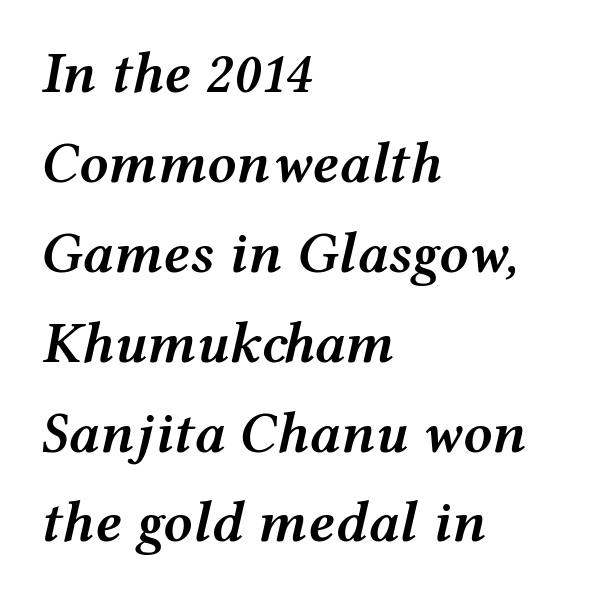
The image shows 58 px semibold, wide type, italic (leaning right); set left-aligned, normal line spacing (1.55x), normal letter spacing, not underlined; medium stroke contrast and a medium x-height.
